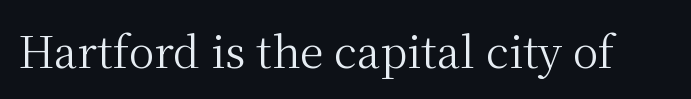
{"serif": "yes", "italic": "no", "bold": "no", "weight": "regular", "width": "normal", "stroke_contrast": "medium", "x_height": "medium", "monospaced": "no", "underline": "no", "letter_spacing": "normal", "letter_spacing_em": 0.0, "glyph_px": 43}
